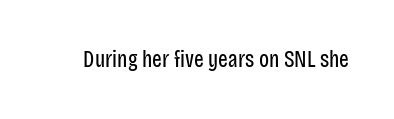
The type is set solid horizontally, with unmodified tracking. Words float on clear page, feet unadorned. A quiet, ordinary-to-light weight characterises the typeface. The type sits square on the baseline with zero lean.
